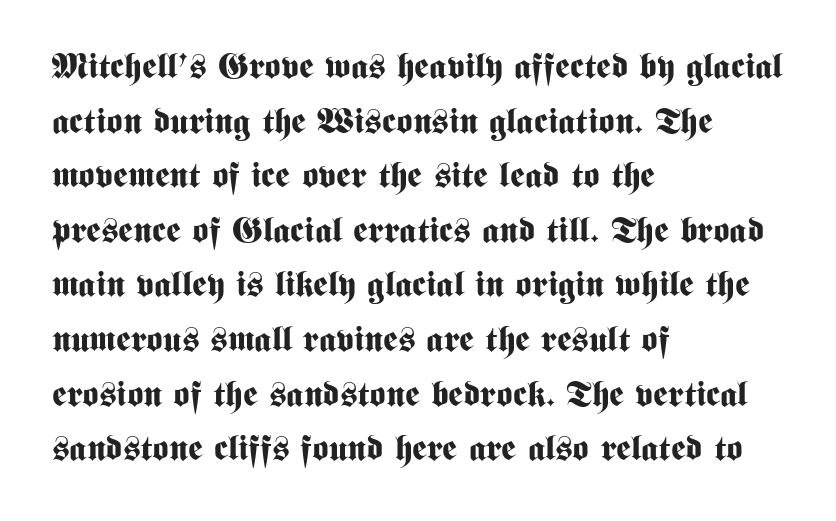
Q: Is the text bold? A: Yes.
Q: Is the text italic (slanted)? A: No, it is upright.
Q: Is the typeface a serif or a sans-serif typeface? A: Sans-serif.
Q: Is the text underlined? A: No.
Q: How is the paragraph aligned? A: Left-aligned.
Q: Is the spacing between letters normal or unusually wide? A: Normal.
Q: Is the spacing between lines tight, normal or loose? A: Normal.
Q: Width (condensed, normal, or wide)? A: Condensed.
Q: Stroke contrast? A: Medium.
Q: x-height? A: Medium.
Q: Monospaced? A: No.
